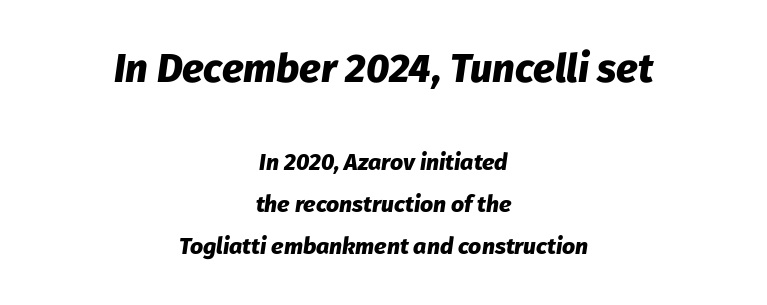
How are the letters spaced? Ordinarily, with no added tracking. Clear beneath every line of the passage. These two chunks differ in scale, with the top chunk taking the larger measure. Compared with ordinary roman type, these characters are visibly tilted.
